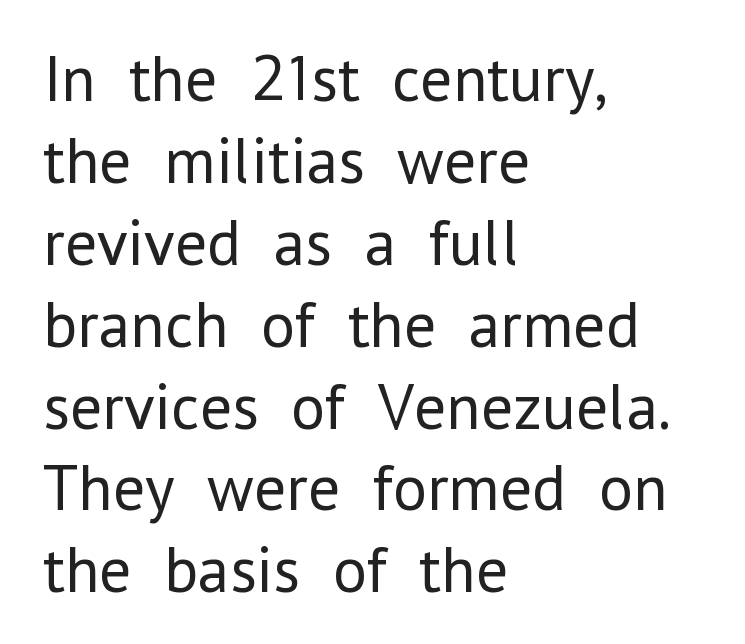
{"serif": "no", "italic": "no", "bold": "no", "weight": "regular", "width": "normal", "stroke_contrast": "low", "x_height": "medium", "monospaced": "no", "underline": "no", "align": "left", "line_spacing": "normal", "line_spacing_ratio": 1.26, "letter_spacing": "normal", "letter_spacing_em": 0.0, "glyph_px": 65}
